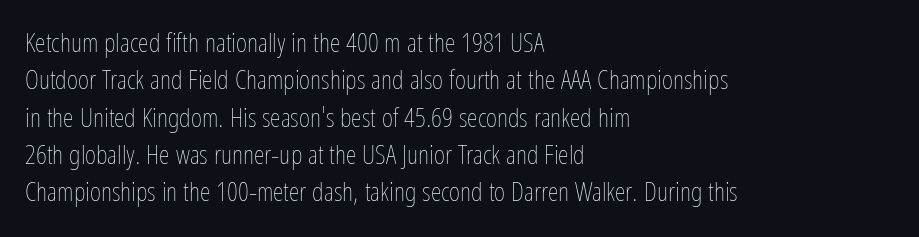
Q: Is the text bold? A: No.
Q: Is the text italic (slanted)? A: No, it is upright.
Q: Is the text underlined? A: No.
Q: How is the paragraph aligned? A: Left-aligned.
Q: Is the spacing between letters normal or unusually wide? A: Normal.
Q: Is the spacing between lines tight, normal or loose? A: Normal.
